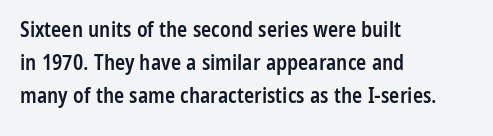
Q: Is the text bold? A: Semi-bold.
Q: Is the text italic (slanted)? A: No, it is upright.
Q: Is the text underlined? A: No.
Q: How is the paragraph aligned? A: Left-aligned.
Q: Is the spacing between letters normal or unusually wide? A: Normal.
Q: Is the spacing between lines tight, normal or loose? A: Normal.
